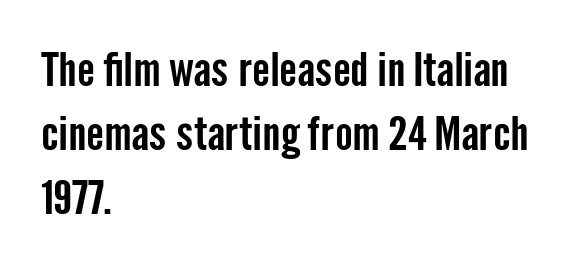
Q: Is the text italic (slanted)? A: No, it is upright.
Q: Is the typeface a serif or a sans-serif typeface? A: Sans-serif.
Q: Is the text underlined? A: No.
Q: How is the paragraph aligned? A: Left-aligned.
Q: Is the spacing between letters normal or unusually wide? A: Normal.
Q: Is the spacing between lines tight, normal or loose? A: Normal.
Q: Width (condensed, normal, or wide)? A: Condensed.
Q: Stroke contrast? A: Low.
Q: x-height? A: Medium.
Q: Monospaced? A: No.
